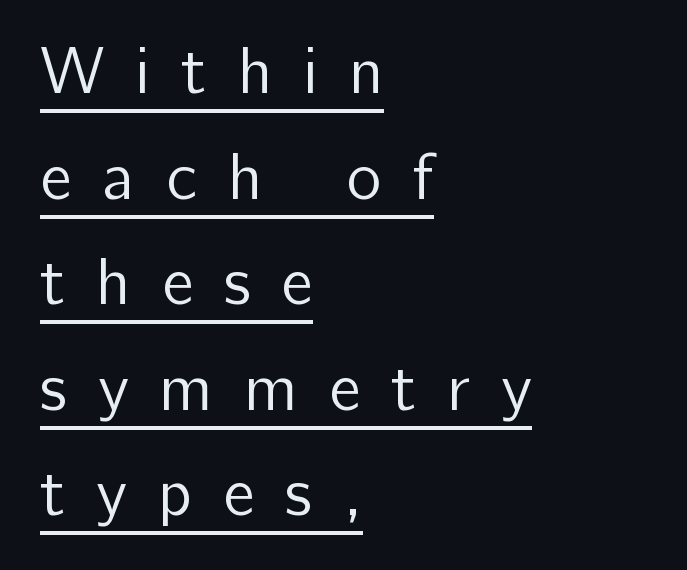
Q: Is the text bold? A: No.
Q: Is the text italic (slanted)? A: No, it is upright.
Q: Is the typeface a serif or a sans-serif typeface? A: Sans-serif.
Q: Is the text underlined? A: Yes.
Q: How is the paragraph aligned? A: Left-aligned.
Q: Is the spacing between letters normal or unusually wide? A: Unusually wide.
Q: Is the spacing between lines tight, normal or loose? A: Normal.
Q: Width (condensed, normal, or wide)? A: Normal.
Q: Stroke contrast? A: Low.
Q: x-height? A: Medium.
Q: Monospaced? A: No.
